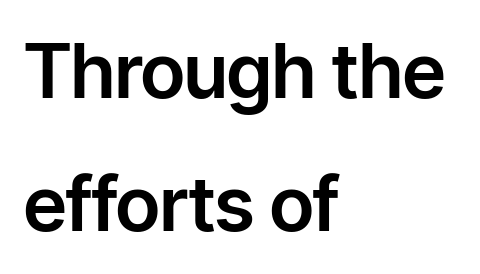
Q: Is the text italic (slanted)? A: No, it is upright.
Q: Is the typeface a serif or a sans-serif typeface? A: Sans-serif.
Q: Is the text underlined? A: No.
Q: How is the paragraph aligned? A: Left-aligned.
Q: Is the spacing between letters normal or unusually wide? A: Normal.
Q: Width (condensed, normal, or wide)? A: Normal.
Q: Stroke contrast? A: Low.
Q: x-height? A: Medium.
Q: Monospaced? A: No.
